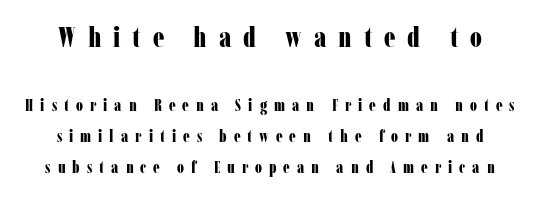
Plenty of ink on the page — the face is bold. The letters are spread apart with noticeably loose tracking. The first block has been scaled up relative to the second. These lines are rendered in a variable-pitch font.
